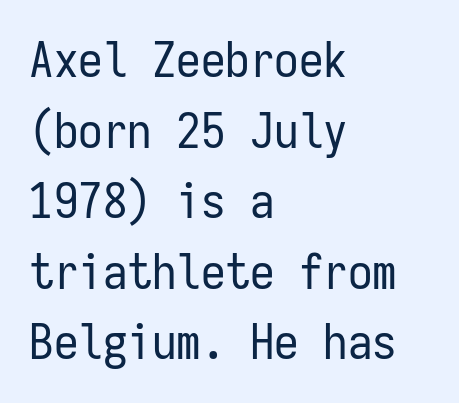
{"serif": "no", "italic": "no", "bold": "no", "weight": "regular", "width": "condensed", "stroke_contrast": "low", "x_height": "medium", "monospaced": "yes", "underline": "no", "align": "left", "line_spacing": "normal", "line_spacing_ratio": 1.44, "letter_spacing": "normal", "letter_spacing_em": 0.0, "glyph_px": 49}
